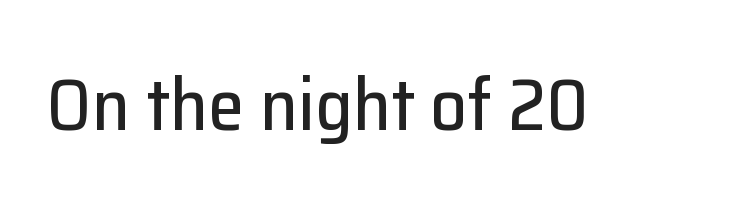
{"serif": "no", "italic": "no", "width": "normal", "stroke_contrast": "low", "x_height": "medium", "monospaced": "no", "underline": "no", "letter_spacing": "normal", "letter_spacing_em": 0.0, "glyph_px": 73}
